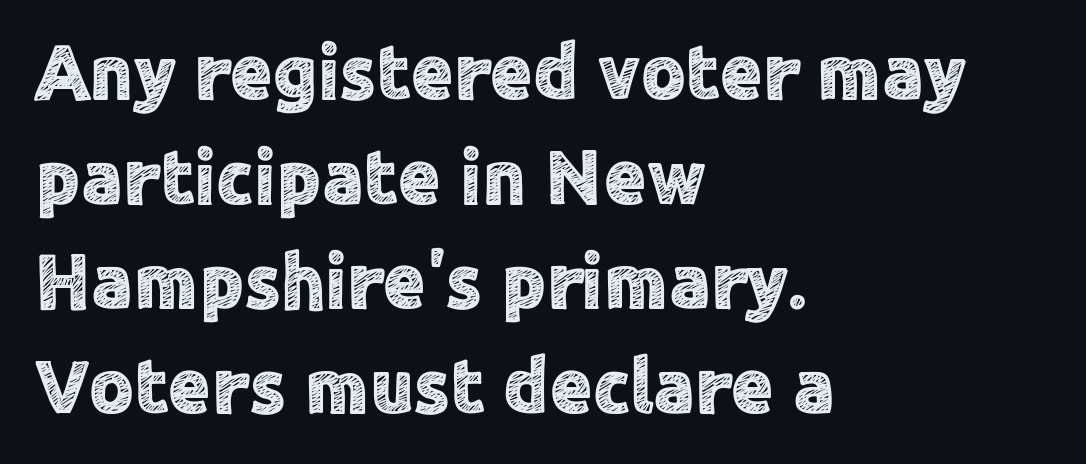
A student would call this left alignment; a typographer would say flush left, rag right. What kind of face is this? One without serifs — a sans. The axis of the letterforms is exactly vertical. Is the letter spacing exaggerated? No — it looks like the ordinary default. Character widths vary here, with narrow letters taking less room than wide ones. Rule under the text: the space is simply empty.
